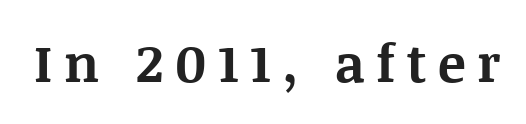
{"serif": "yes", "italic": "no", "bold": "yes", "weight": "bold", "width": "normal", "stroke_contrast": "medium", "x_height": "large", "monospaced": "no", "underline": "no", "letter_spacing": "wide", "letter_spacing_em": 0.22, "glyph_px": 52}
